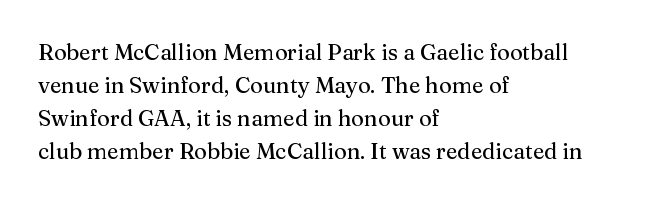
Q: Is the text italic (slanted)? A: No, it is upright.
Q: Is the text underlined? A: No.
Q: How is the paragraph aligned? A: Left-aligned.
Q: Is the spacing between letters normal or unusually wide? A: Normal.
Q: Is the spacing between lines tight, normal or loose? A: Normal.
